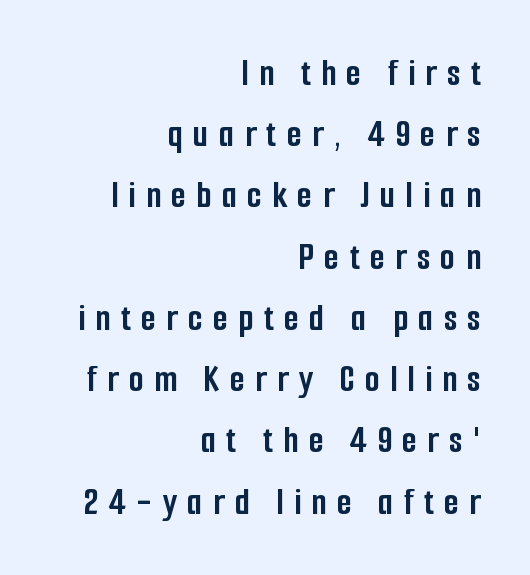
{"serif": "no", "italic": "no", "bold": "yes", "weight": "semibold", "width": "condensed", "stroke_contrast": "low", "x_height": "medium", "monospaced": "no", "underline": "no", "align": "right", "line_spacing": "normal", "line_spacing_ratio": 1.57, "letter_spacing": "wide", "letter_spacing_em": 0.26, "glyph_px": 39}
